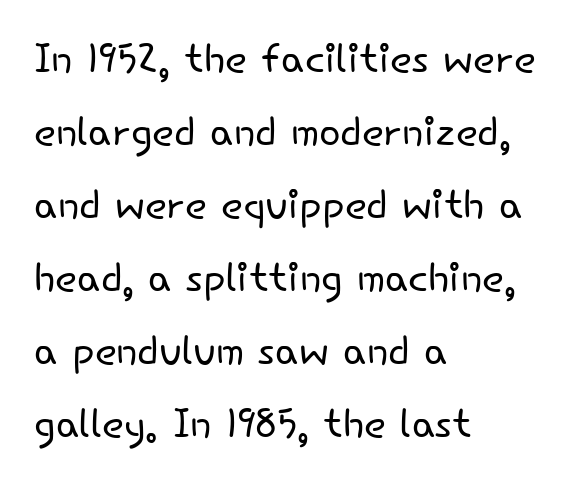
Students, note that the glyphs here touch the page at normal intervals. Nope, no serifs anywhere on these letters. In terms of leading, this rendering sits right in the middle. Proportional: the letters do not fall into vertical columns.
